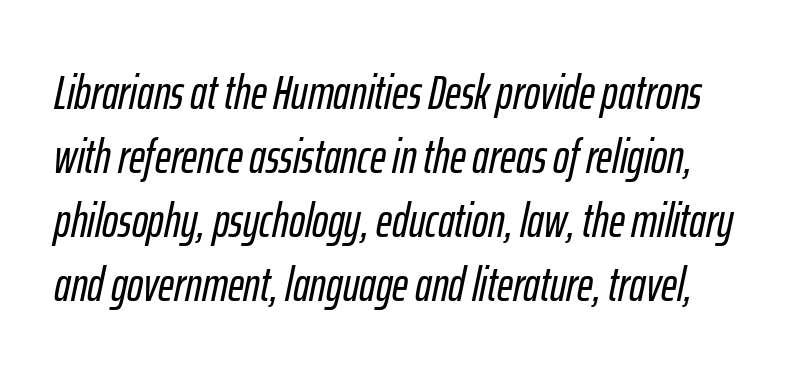
Q: Is the text italic (slanted)? A: Yes, it leans right by about 12 degrees.
Q: Is the text underlined? A: No.
Q: Is the spacing between letters normal or unusually wide? A: Normal.
Q: Is the spacing between lines tight, normal or loose? A: Normal.
Q: Width (condensed, normal, or wide)? A: Condensed.
Q: Stroke contrast? A: Low.
Q: x-height? A: Medium.
Q: Monospaced? A: No.
